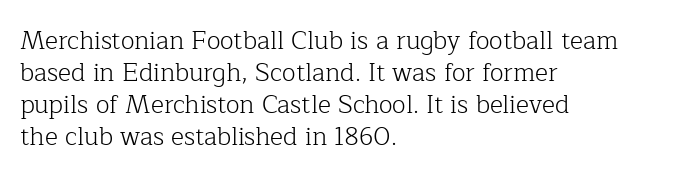
The image shows 25 px text type, upright; set left-aligned, normal line spacing (1.28x), normal letter spacing, not underlined.
